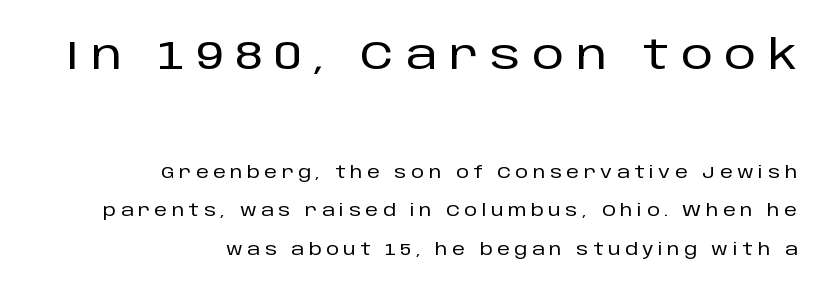
Posture: vertical. A bare baseline throughout the passage. Regarding leading, the lines here are spaced well apart. Character size in the leading block exceeds that of the trailing block. Is this a fixed-width face? No — the glyphs have proportional, varying widths. Is the block centered? No — it sits flush against the right margin.
